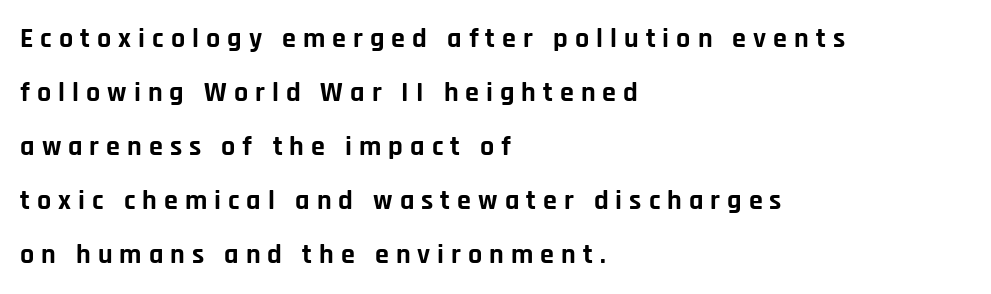
Q: Is the text bold? A: Yes.
Q: Is the text italic (slanted)? A: No, it is upright.
Q: Is the typeface a serif or a sans-serif typeface? A: Sans-serif.
Q: Is the text underlined? A: No.
Q: How is the paragraph aligned? A: Left-aligned.
Q: Is the spacing between letters normal or unusually wide? A: Unusually wide.
Q: Is the spacing between lines tight, normal or loose? A: Loose.
Q: Width (condensed, normal, or wide)? A: Normal.
Q: Stroke contrast? A: Low.
Q: x-height? A: Large.
Q: Monospaced? A: No.
